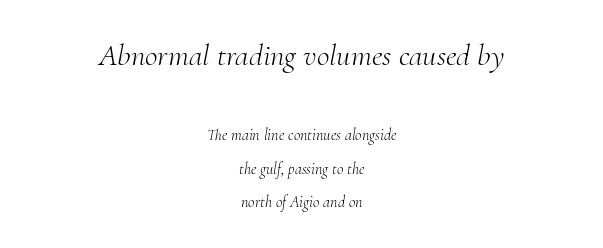
The face used here is proportionally spaced, like ordinary book or web type. Of the two passages, the one on top uses the larger point size. No chunkiness to these letters — they're not bold. The face used here is seriffed, in the tradition of book romans.
